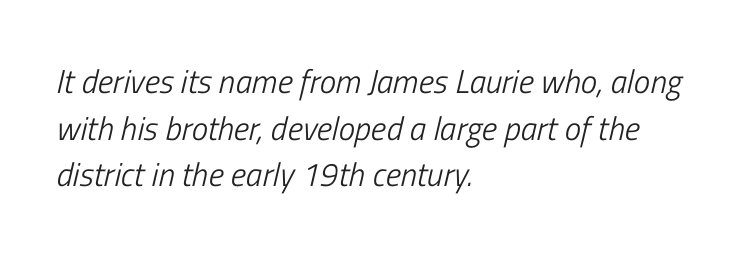
The image shows 33 px light, condensed type, italic (leaning right); set left-aligned, normal line spacing (1.41x), normal letter spacing, not underlined; low stroke contrast and a medium x-height.
